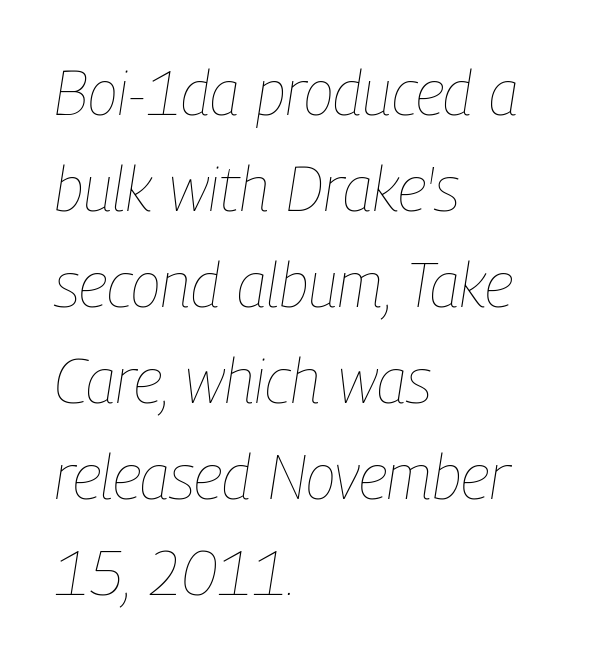
Q: Is the text bold? A: No.
Q: Is the text italic (slanted)? A: Yes, it leans right by about 9 degrees.
Q: Is the text underlined? A: No.
Q: How is the paragraph aligned? A: Left-aligned.
Q: Is the spacing between letters normal or unusually wide? A: Normal.
Q: Is the spacing between lines tight, normal or loose? A: Normal.
Q: Width (condensed, normal, or wide)? A: Condensed.
Q: Stroke contrast? A: Low.
Q: x-height? A: Medium.
Q: Monospaced? A: No.
